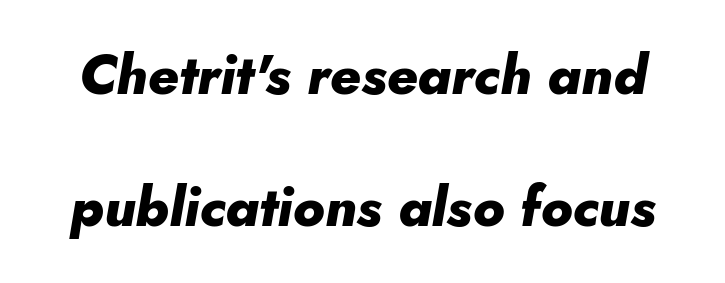
{"italic": "yes", "lean": "right", "slant_degrees": 10, "bold": "yes", "weight": "heavy", "width": "normal", "stroke_contrast": "low", "x_height": "small", "monospaced": "no", "underline": "no", "line_spacing": "loose", "line_spacing_ratio": 2.4, "letter_spacing": "normal", "letter_spacing_em": 0.0, "glyph_px": 55}
